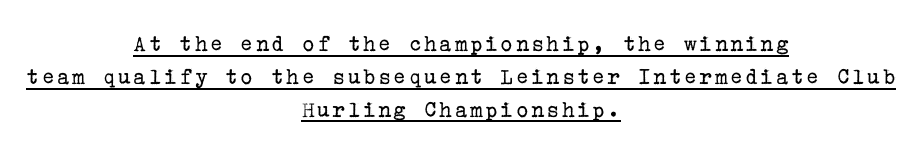
Q: Is the text bold? A: No.
Q: Is the text italic (slanted)? A: No, it is upright.
Q: Is the text underlined? A: Yes.
Q: How is the paragraph aligned? A: Centered.
Q: Is the spacing between lines tight, normal or loose? A: Normal.
